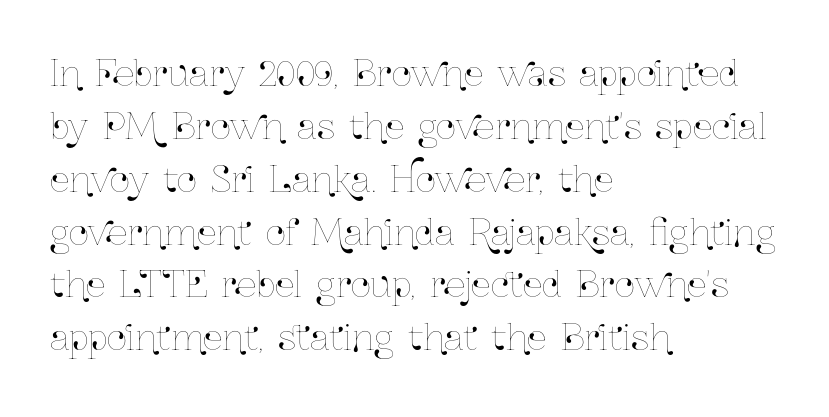
The image shows 35 px condensed type, upright; set left-aligned, normal line spacing (1.51x), normal letter spacing, not underlined; low stroke contrast and a medium x-height.
